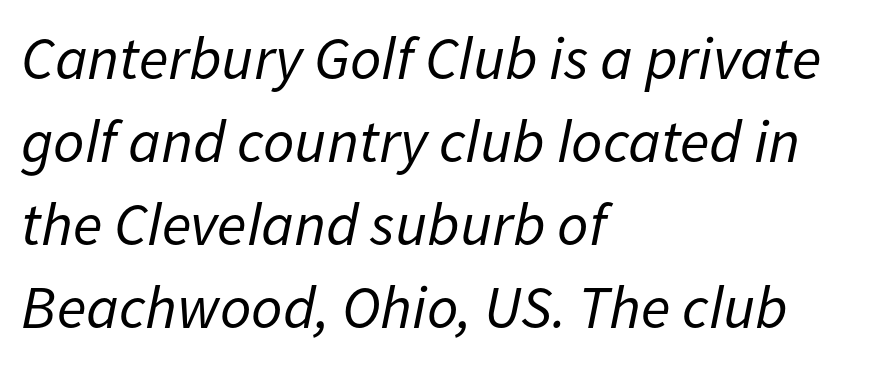
The image shows 61 px regular-weight type, italic (leaning right); set left-aligned, normal line spacing (1.36x), normal letter spacing, not underlined; low stroke contrast and a medium x-height.
